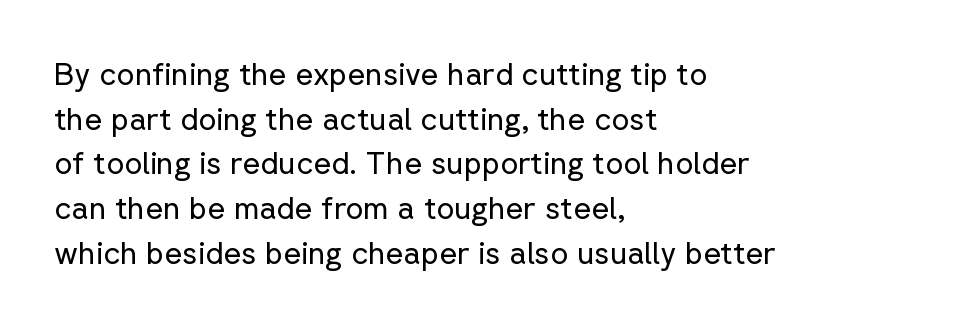
The image shows 31 px regular-weight sans-serif type, upright; set left-aligned, normal line spacing (1.44x), normal letter spacing, not underlined; low stroke contrast and a medium x-height.
